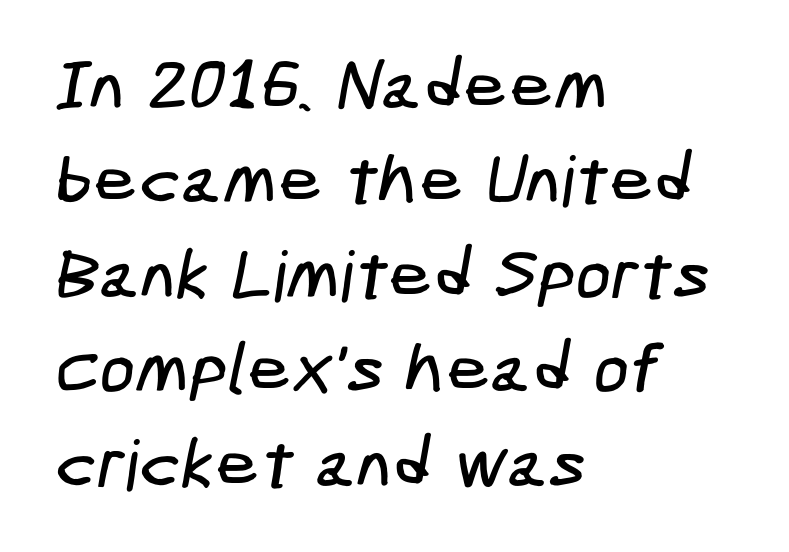
{"serif": "no", "width": "condensed", "stroke_contrast": "low", "x_height": "medium", "underline": "no", "align": "left", "line_spacing": "normal", "line_spacing_ratio": 1.35, "letter_spacing": "normal", "letter_spacing_em": 0.0, "glyph_px": 70}
